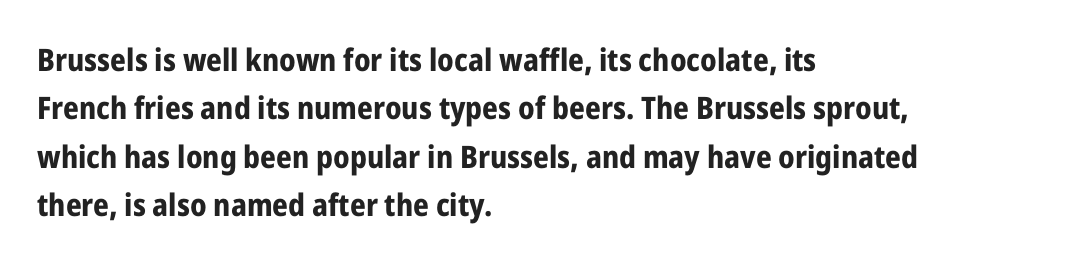
Which margin do the lines hug? The left one — the right edge is uneven. Only glyphs here, with clear space below each row. Tall strokes in this sample are plumb rather than angled. The characters display no serif detailing; their extremities are plain.
